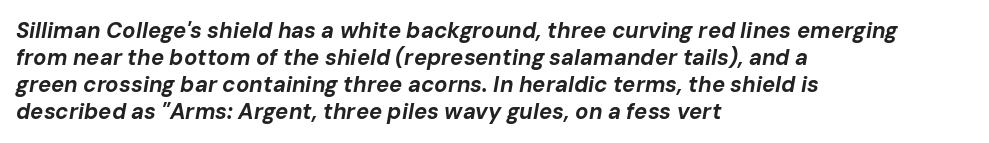
An italicized treatment has been applied to the whole sample. A classic flush-left, rag-right setting is used for this passage. Weight check: bold — yes, fully. Descenders hang freely into open space. The face used here is rendered with its standard letterfit.
